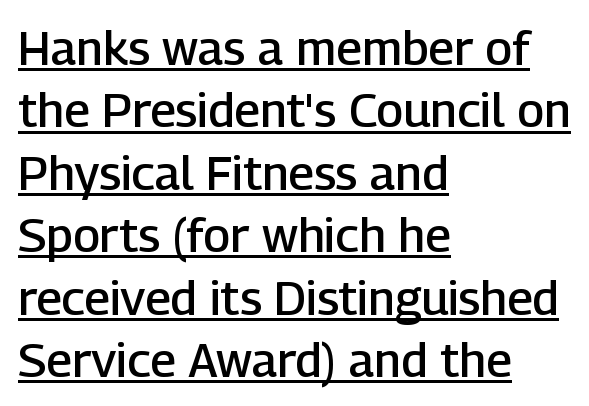
The image shows 48 px semibold sans-serif type, upright; set left-aligned, normal line spacing (1.3x), normal letter spacing, underlined; low stroke contrast and a medium x-height.
